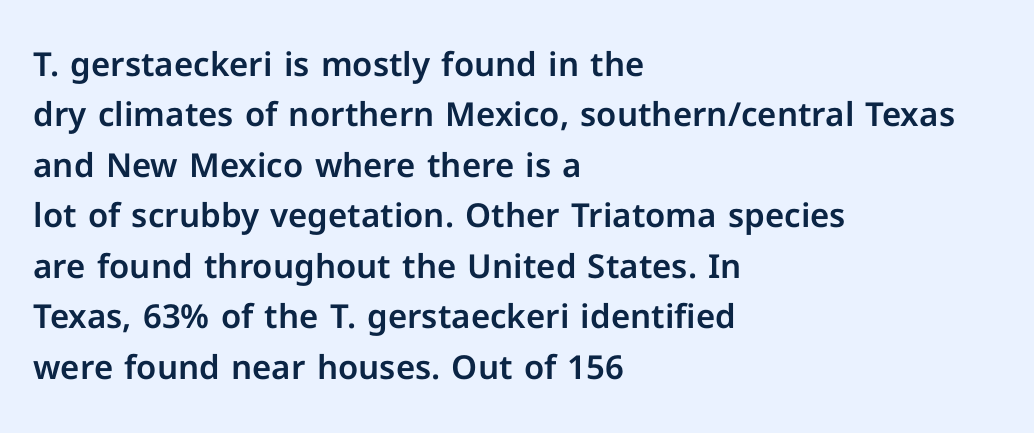
Q: Is the text italic (slanted)? A: No, it is upright.
Q: Is the typeface a serif or a sans-serif typeface? A: Sans-serif.
Q: Is the text underlined? A: No.
Q: How is the paragraph aligned? A: Left-aligned.
Q: Is the spacing between letters normal or unusually wide? A: Normal.
Q: Is the spacing between lines tight, normal or loose? A: Normal.
Q: Width (condensed, normal, or wide)? A: Normal.
Q: Stroke contrast? A: Low.
Q: x-height? A: Medium.
Q: Monospaced? A: No.
